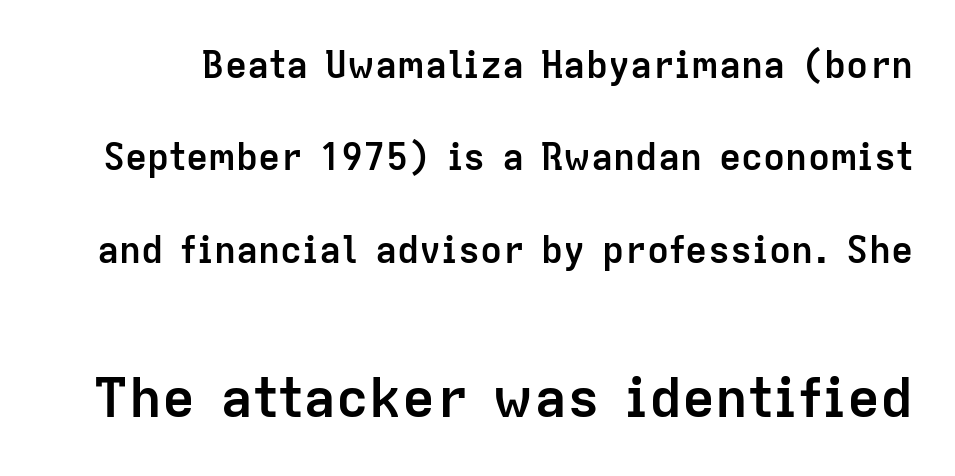
The second block has been scaled up relative to the first. Does the type have serifs? No, each stem ends abruptly. The designer dialed line spacing up above the default. This rendering leaves character spacing at its baseline value. Notice how the stems are strictly vertical — no italics here.
